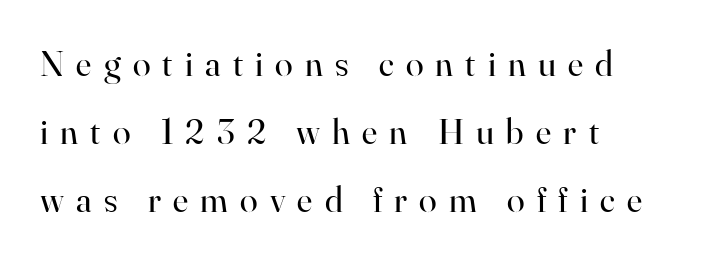
The image shows 36 px regular-weight serif type, upright; set left-aligned, line spacing 1.89x, unusually wide letter spacing (+0.34 em), not underlined; high stroke contrast and a small x-height.
